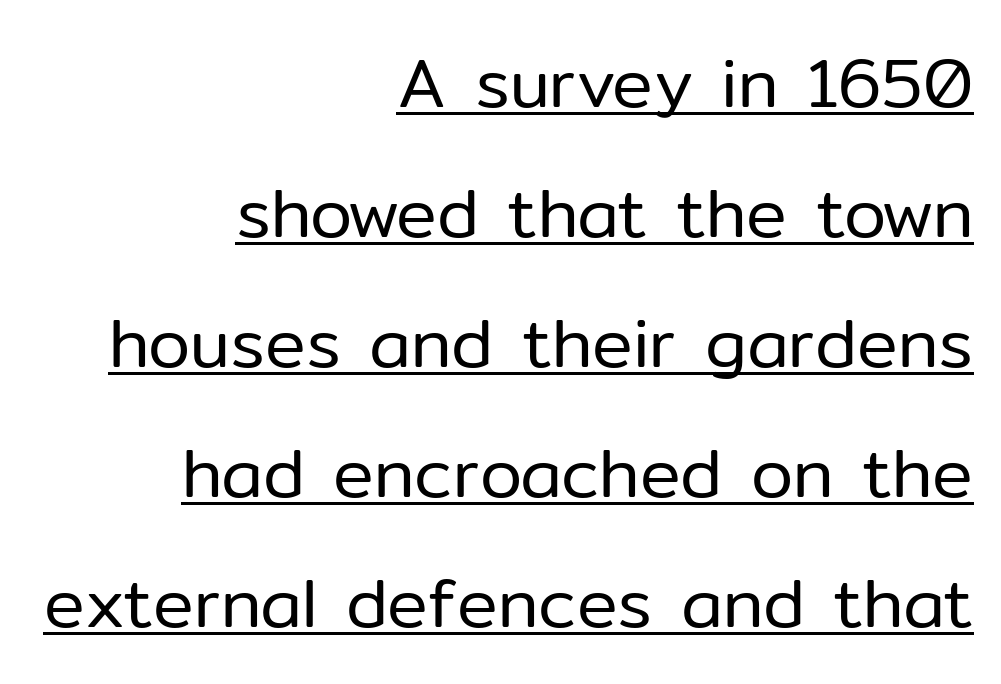
You could not count columns in this text — the font is proportionally spaced. Is there any slant? The stems are plumb. In terms of letterspacing, this is plain default setting. Grotesque or geometric, the face here clearly has no serifs.
